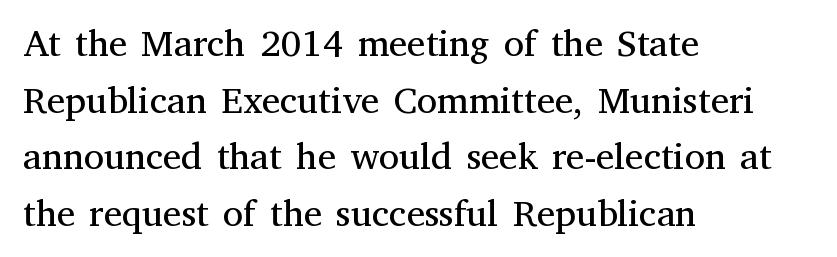
In CSS terms this would be text-align: left. Quick note: underline off. Here the glyphs are tracked normally, forming tight word shapes. A serif font was chosen for this passage.
